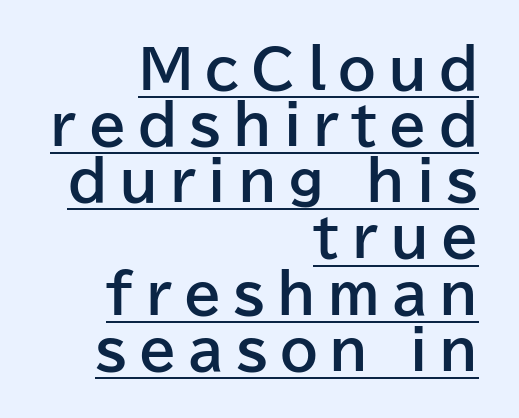
The image shows 54 px bold sans-serif type, upright; set right-aligned, tight line spacing (1.04x), unusually wide letter spacing (+0.22 em), underlined; low stroke contrast and a medium x-height.
